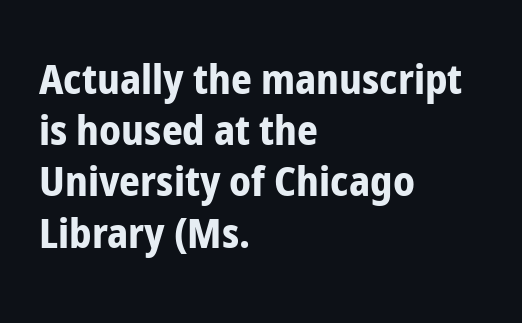
Rows of type keep a routine distance in the vertical direction. The characters look thick and weighty, a clear bold. Default kerning and tracking; the words read as compact shapes. Type without underlining.
